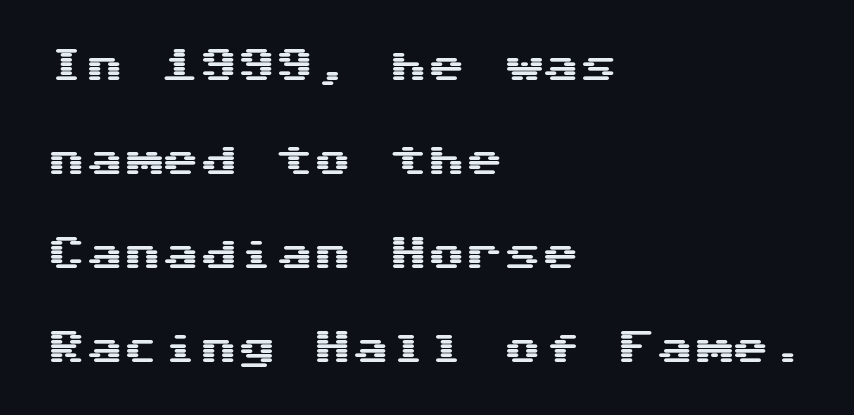
Q: Is the text italic (slanted)? A: No, it is upright.
Q: Is the typeface a serif or a sans-serif typeface? A: Sans-serif.
Q: Is the text underlined? A: No.
Q: How is the paragraph aligned? A: Left-aligned.
Q: Is the spacing between letters normal or unusually wide? A: Normal.
Q: Is the spacing between lines tight, normal or loose? A: Loose.
Q: Width (condensed, normal, or wide)? A: Wide.
Q: Stroke contrast? A: Medium.
Q: x-height? A: Medium.
